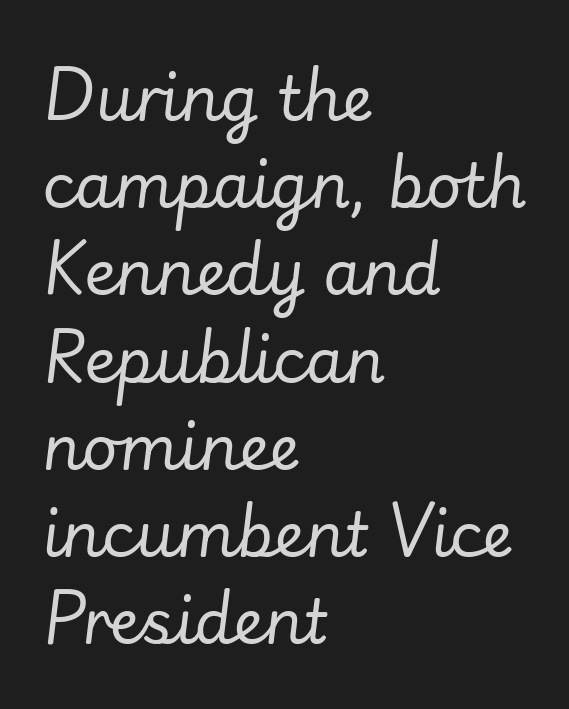
{"italic": "yes", "lean": "right", "slant_degrees": 7, "bold": "no", "weight": "regular", "width": "normal", "stroke_contrast": "low", "x_height": "small", "monospaced": "no", "underline": "no", "align": "left", "line_spacing": "normal", "line_spacing_ratio": 1.43, "letter_spacing": "normal", "letter_spacing_em": 0.0, "glyph_px": 61}
